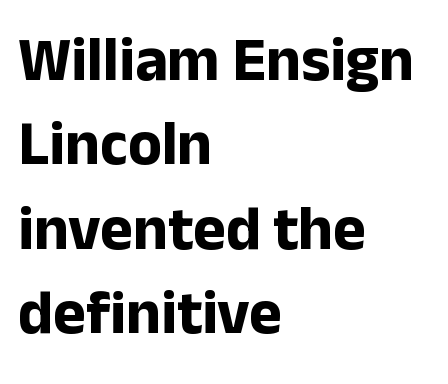
A full-strength bold gives these letters their thick strokes. The horizontal fit of the characters is conventional and even. When letters stand straight like this, we call the style roman or upright. Unmarked baselines from the first word to the last. Here the designer chose a conventional face with non-uniform glyph widths.
